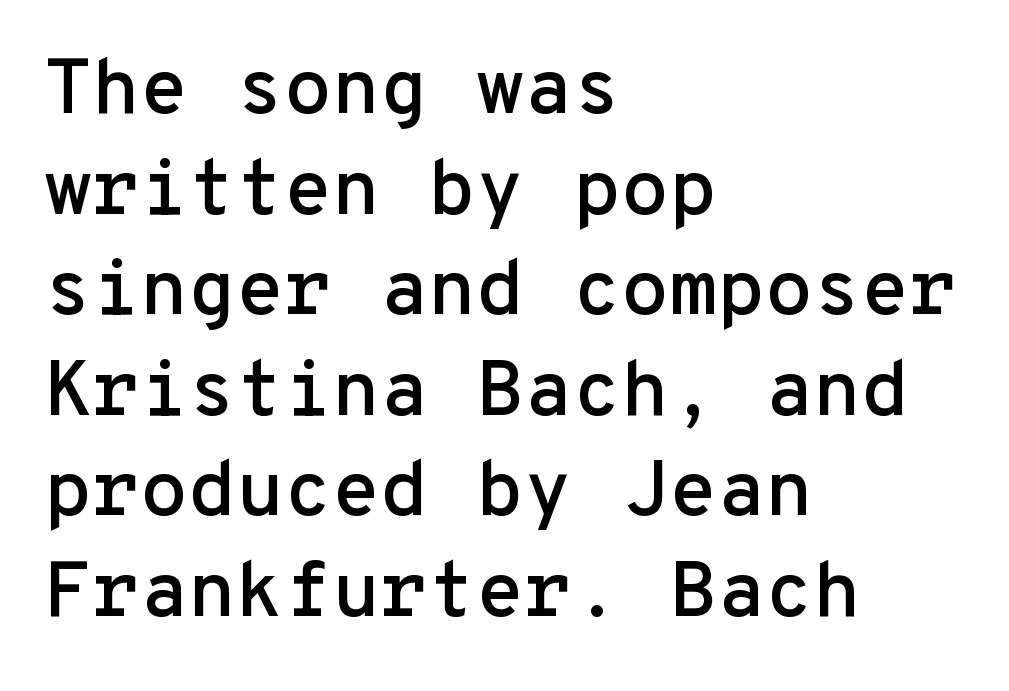
The image shows 78 px sans-serif type, upright, monospaced; set left-aligned, normal line spacing (1.29x), normal letter spacing, not underlined; low stroke contrast and a medium x-height.
